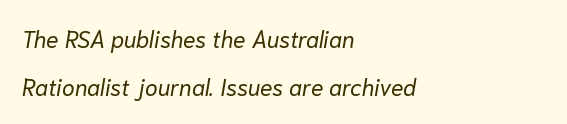
Designer's note — italics engaged. The text block is weighted toward the left margin, trailing off unevenly rightward. The face used here is rendered with its standard letterfit. These lines stand farther apart than default settings would place them. Type without underlining.
